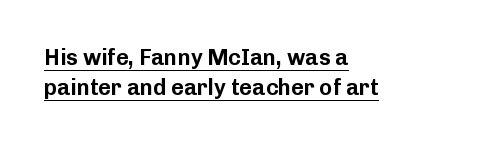
The image shows 22 px text type, upright; set left-aligned, normal line spacing (1.38x), normal letter spacing, underlined.
